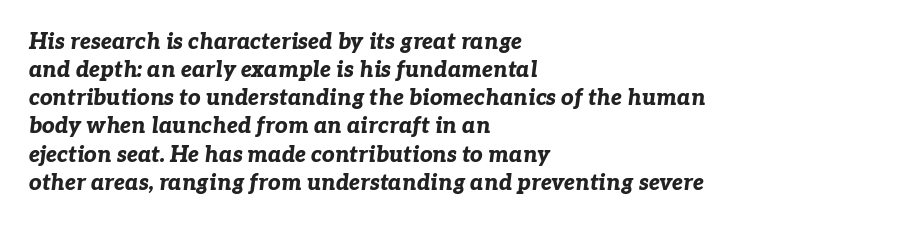
The image shows 22 px bold type, italic (leaning right); set left-aligned, normal line spacing (1.28x), normal letter spacing, not underlined.
